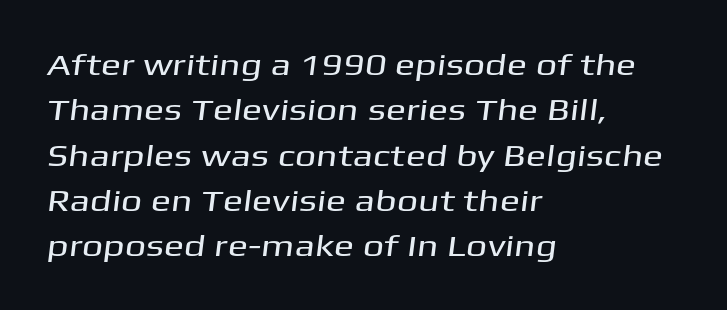
Q: Is the typeface a serif or a sans-serif typeface? A: Sans-serif.
Q: Is the text underlined? A: No.
Q: How is the paragraph aligned? A: Left-aligned.
Q: Is the spacing between letters normal or unusually wide? A: Normal.
Q: Is the spacing between lines tight, normal or loose? A: Normal.
Q: Width (condensed, normal, or wide)? A: Wide.
Q: Stroke contrast? A: Medium.
Q: x-height? A: Medium.
Q: Monospaced? A: No.
